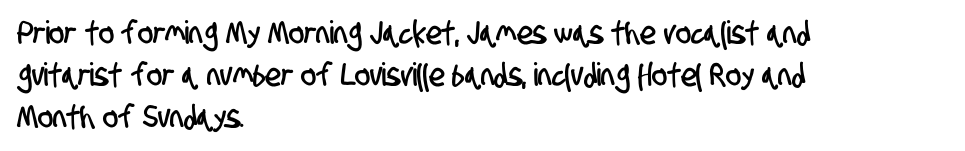
The image shows 32 px condensed sans-serif type; set left-aligned, normal line spacing (1.31x), normal letter spacing, not underlined; low stroke contrast and a large x-height.
